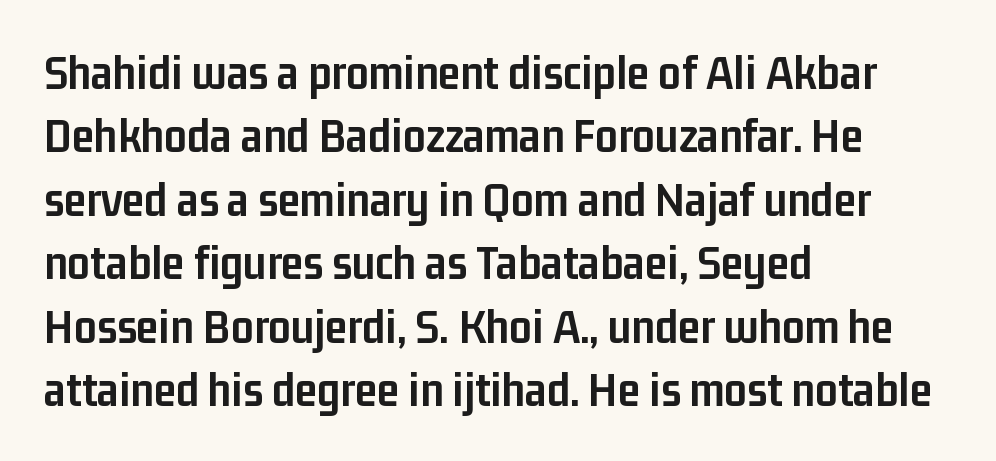
{"serif": "no", "italic": "no", "bold": "yes", "weight": "semibold", "width": "condensed", "stroke_contrast": "low", "x_height": "medium", "monospaced": "no", "underline": "no", "align": "left", "line_spacing": "normal", "line_spacing_ratio": 1.27, "letter_spacing": "normal", "letter_spacing_em": 0.0, "glyph_px": 50}
